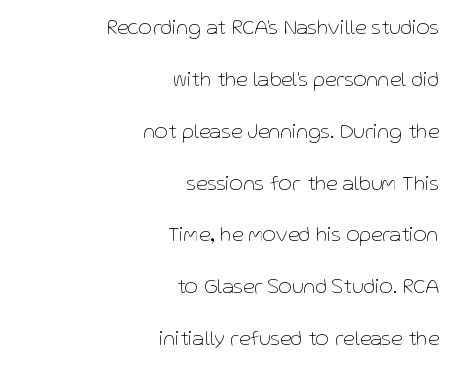
Q: Is the text bold? A: No.
Q: Is the text italic (slanted)? A: No, it is upright.
Q: Is the text underlined? A: No.
Q: How is the paragraph aligned? A: Right-aligned.
Q: Is the spacing between letters normal or unusually wide? A: Normal.
Q: Is the spacing between lines tight, normal or loose? A: Loose.
